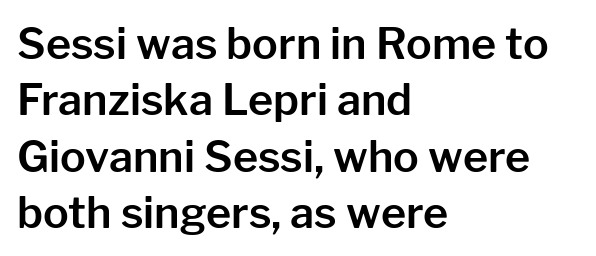
The lettering holds an erect, upright posture throughout. Does the type have serifs? No, each stem ends abruptly. Note the varied advance widths — an 'i' is clearly narrower than an 'm'. Normally led — the rows are evenly, conventionally spaced.
